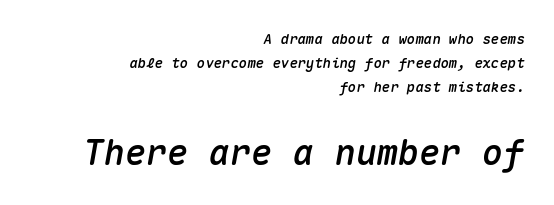
{"italic": "yes", "lean": "right", "slant_degrees": 10, "width": "normal", "stroke_contrast": "medium", "x_height": "medium", "monospaced": "yes", "underline": "no", "align": "right", "line_spacing_ratio": 1.71, "letter_spacing": "normal", "letter_spacing_em": 0.0, "larger_block": "second", "size_ratio": 2.5, "glyph_px": 35}
